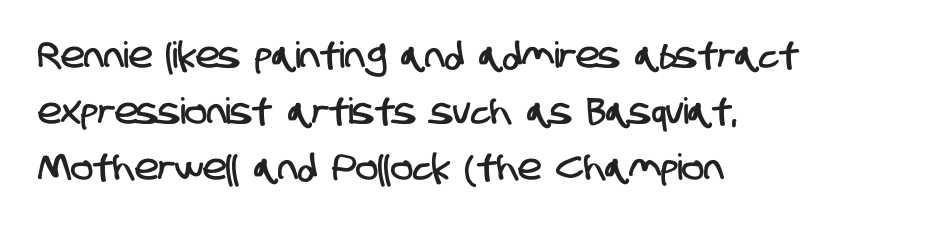
The image shows 36 px condensed sans-serif type; set left-aligned, normal line spacing (1.56x), normal letter spacing, not underlined; low stroke contrast and a large x-height.
